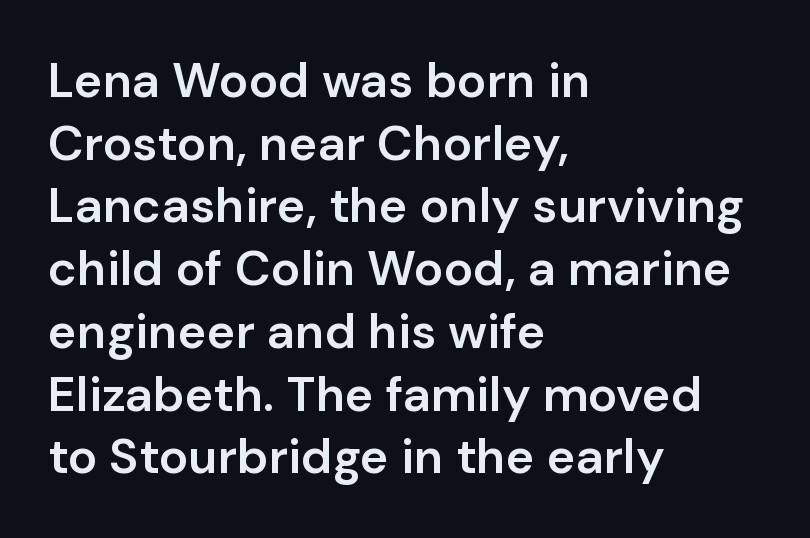
Q: Is the text bold? A: Semi-bold.
Q: Is the text italic (slanted)? A: No, it is upright.
Q: Is the typeface a serif or a sans-serif typeface? A: Sans-serif.
Q: Is the text underlined? A: No.
Q: How is the paragraph aligned? A: Left-aligned.
Q: Is the spacing between letters normal or unusually wide? A: Normal.
Q: Is the spacing between lines tight, normal or loose? A: Normal.
Q: Width (condensed, normal, or wide)? A: Normal.
Q: Stroke contrast? A: Low.
Q: x-height? A: Medium.
Q: Monospaced? A: No.
